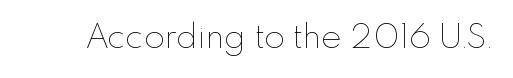
Q: Is the text bold? A: No.
Q: Is the text italic (slanted)? A: No, it is upright.
Q: Is the text underlined? A: No.
Q: Is the spacing between letters normal or unusually wide? A: Normal.
Q: Width (condensed, normal, or wide)? A: Normal.
Q: Stroke contrast? A: Low.
Q: x-height? A: Small.
Q: Monospaced? A: No.
